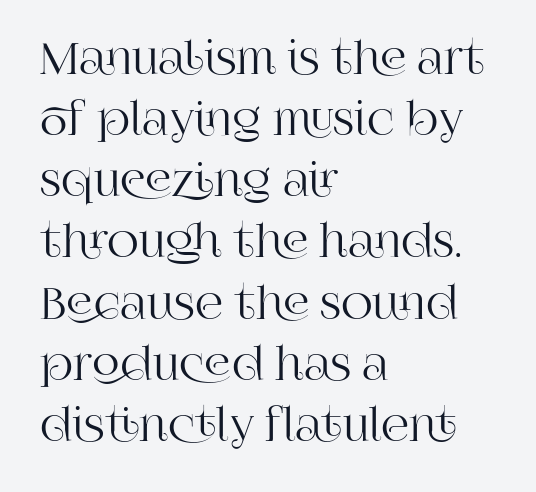
The image shows 44 px serif type, upright; set left-aligned, normal line spacing (1.39x), normal letter spacing, not underlined; high stroke contrast and a large x-height.
